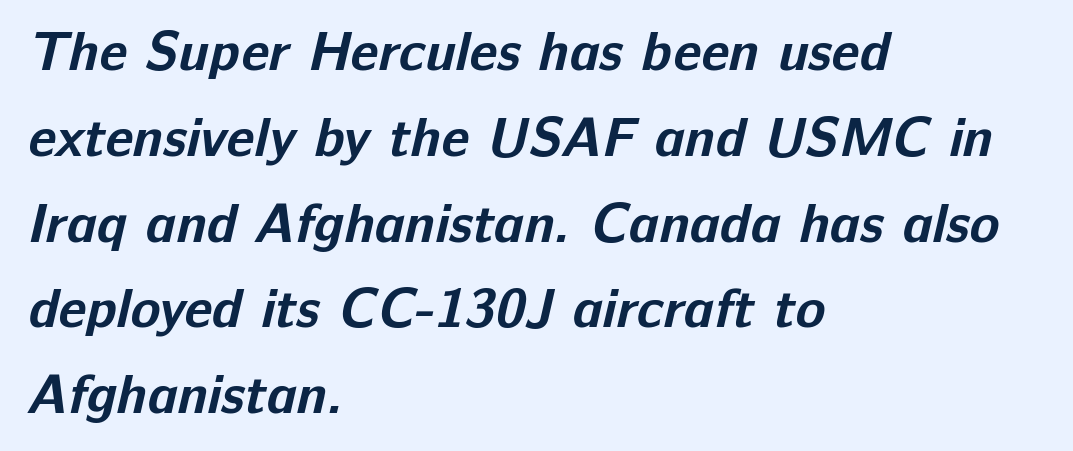
{"serif": "no", "bold": "yes", "weight": "bold", "width": "normal", "stroke_contrast": "low", "x_height": "medium", "monospaced": "no", "underline": "no", "align": "left", "line_spacing": "normal", "line_spacing_ratio": 1.56, "letter_spacing": "normal", "letter_spacing_em": 0.0, "glyph_px": 55}
